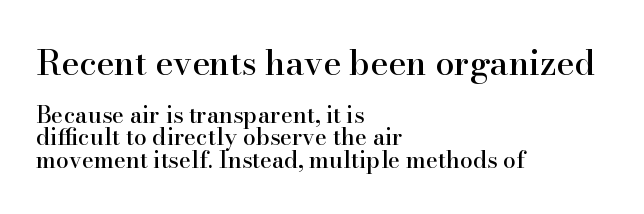
The image shows 34 px serif type, upright; set left-aligned, tight line spacing (0.98x), normal letter spacing, not underlined; the first (top) block is 1.48x larger; high stroke contrast and a small x-height.
